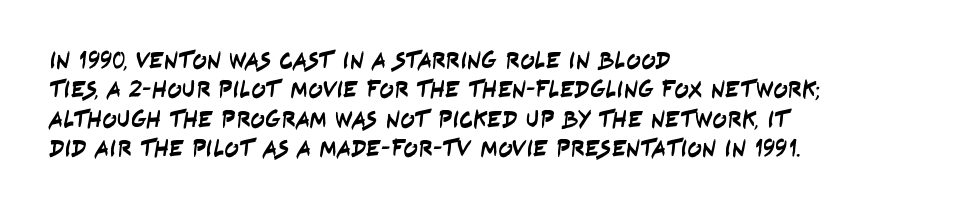
Q: Is the text underlined? A: No.
Q: How is the paragraph aligned? A: Left-aligned.
Q: Is the spacing between letters normal or unusually wide? A: Normal.
